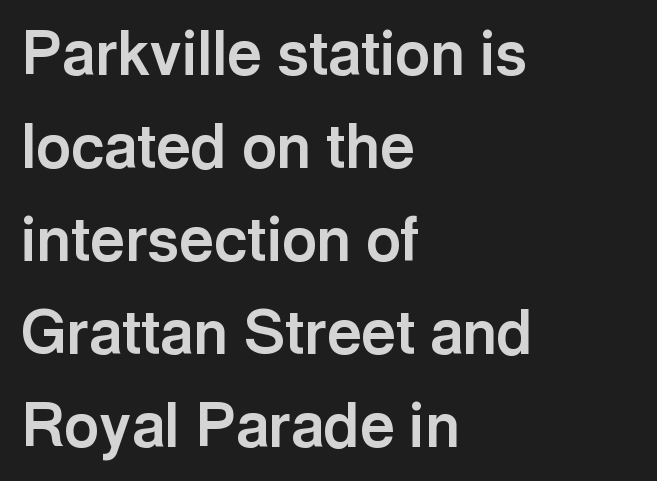
Q: Is the text bold? A: Yes.
Q: Is the text italic (slanted)? A: No, it is upright.
Q: Is the typeface a serif or a sans-serif typeface? A: Sans-serif.
Q: Is the text underlined? A: No.
Q: How is the paragraph aligned? A: Left-aligned.
Q: Is the spacing between letters normal or unusually wide? A: Normal.
Q: Is the spacing between lines tight, normal or loose? A: Normal.
Q: Width (condensed, normal, or wide)? A: Normal.
Q: x-height? A: Medium.
Q: Monospaced? A: No.
